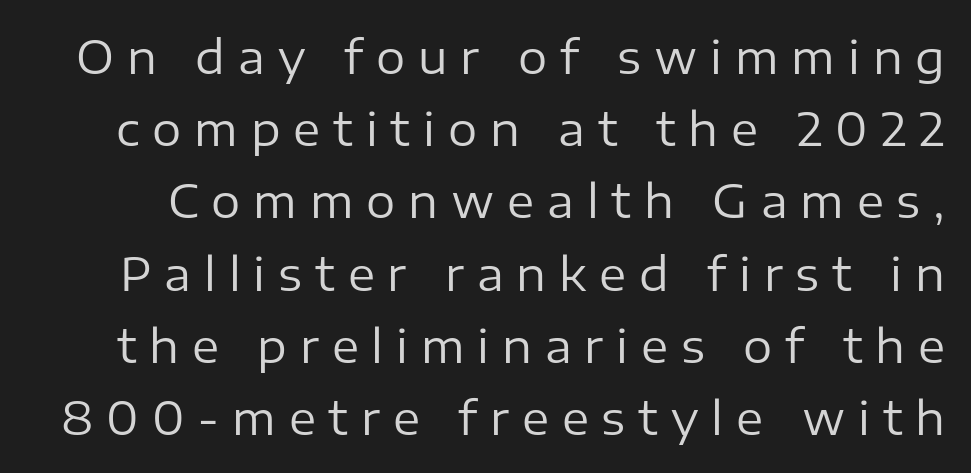
{"serif": "no", "italic": "no", "bold": "no", "weight": "regular", "width": "normal", "stroke_contrast": "low", "x_height": "medium", "monospaced": "no", "underline": "no", "line_spacing": "normal", "line_spacing_ratio": 1.57, "letter_spacing": "wide", "letter_spacing_em": 0.28, "glyph_px": 46}
